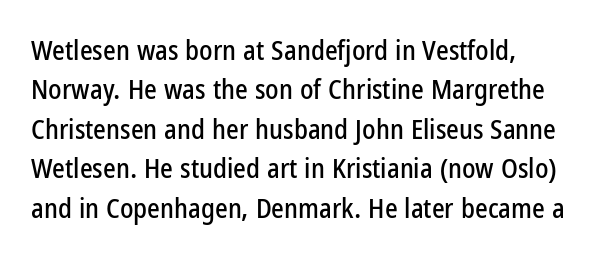
Q: Is the text italic (slanted)? A: No, it is upright.
Q: Is the text underlined? A: No.
Q: How is the paragraph aligned? A: Left-aligned.
Q: Is the spacing between letters normal or unusually wide? A: Normal.
Q: Is the spacing between lines tight, normal or loose? A: Normal.
